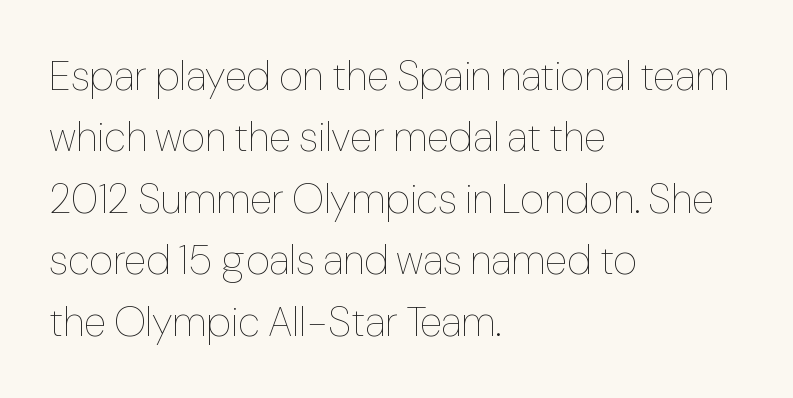
{"italic": "no", "bold": "no", "weight": "thin", "width": "normal", "stroke_contrast": "low", "x_height": "medium", "monospaced": "no", "underline": "no", "align": "left", "line_spacing": "normal", "line_spacing_ratio": 1.5, "letter_spacing": "normal", "letter_spacing_em": 0.0, "glyph_px": 41}
